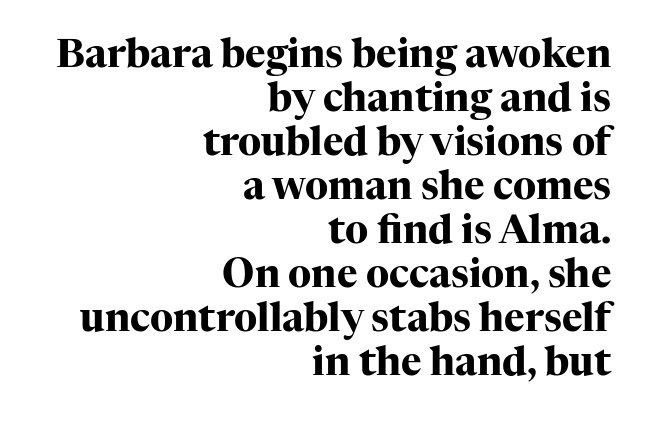
{"serif": "yes", "italic": "no", "bold": "yes", "weight": "heavy", "width": "normal", "stroke_contrast": "high", "x_height": "medium", "monospaced": "no", "underline": "no", "align": "right", "line_spacing": "tight", "line_spacing_ratio": 1.13, "letter_spacing": "normal", "letter_spacing_em": 0.0, "glyph_px": 39}
